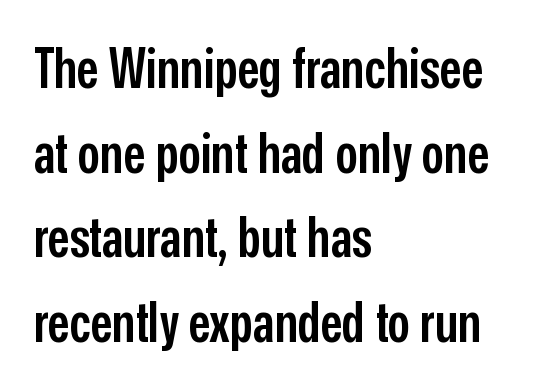
Q: Is the text bold? A: Semi-bold.
Q: Is the text italic (slanted)? A: No, it is upright.
Q: Is the typeface a serif or a sans-serif typeface? A: Sans-serif.
Q: Is the text underlined? A: No.
Q: How is the paragraph aligned? A: Left-aligned.
Q: Is the spacing between letters normal or unusually wide? A: Normal.
Q: Is the spacing between lines tight, normal or loose? A: Normal.
Q: Width (condensed, normal, or wide)? A: Condensed.
Q: Stroke contrast? A: Low.
Q: x-height? A: Medium.
Q: Monospaced? A: No.
